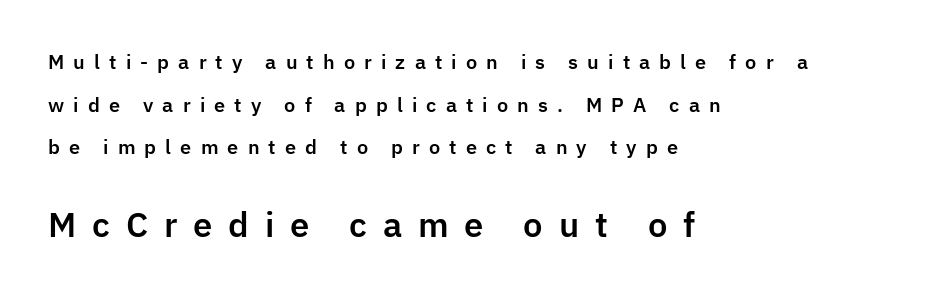
Vertical spacing — loose. The passage shown has open, widely tracked lettering throughout. The setting favours the left margin, as ordinary paragraphs usually do. Proportional: the letters do not fall into vertical columns.
